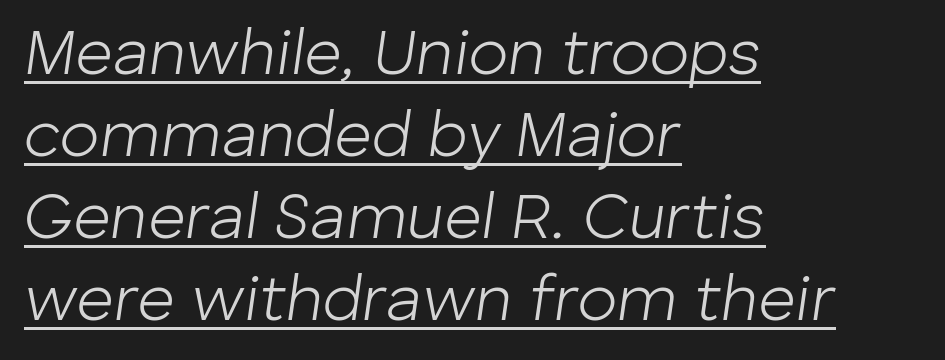
The image shows 65 px light type, italic (leaning right); set left-aligned, normal line spacing (1.26x), normal letter spacing, underlined; low stroke contrast and a medium x-height.
